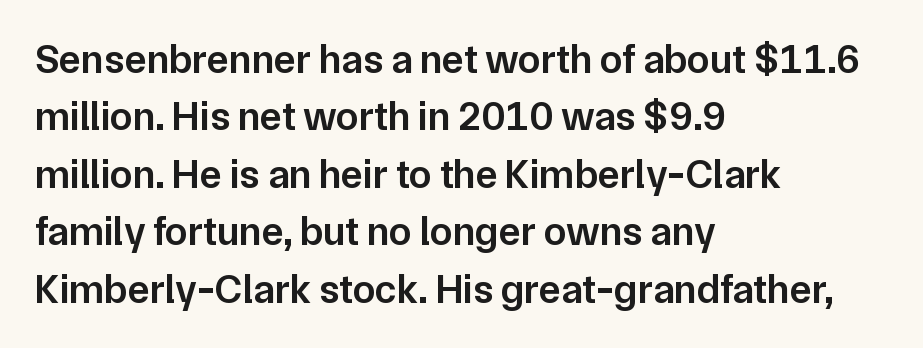
{"serif": "no", "italic": "no", "bold": "semi", "weight": "semibold", "width": "normal", "stroke_contrast": "low", "x_height": "medium", "monospaced": "no", "underline": "no", "align": "left", "line_spacing": "normal", "line_spacing_ratio": 1.4, "letter_spacing": "normal", "letter_spacing_em": 0.0, "glyph_px": 41}
